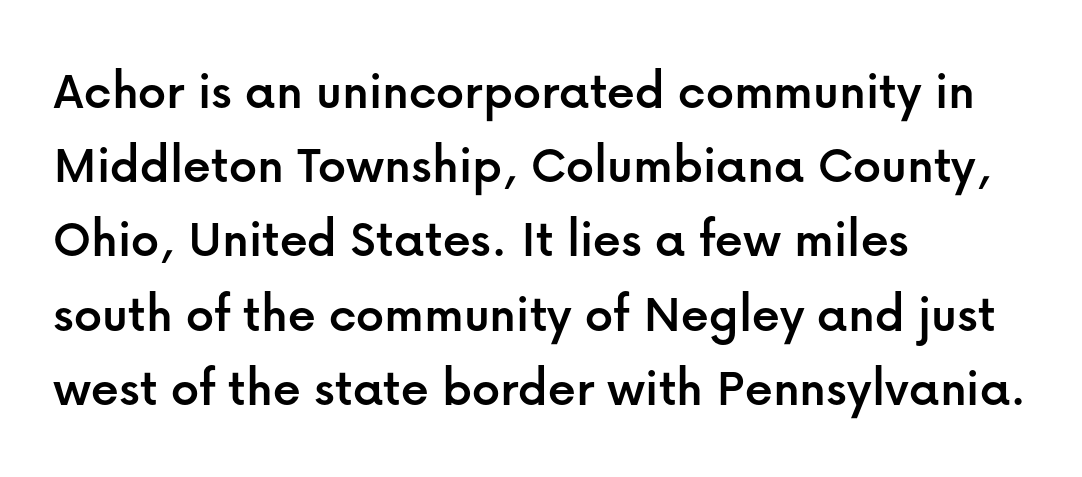
{"serif": "no", "italic": "no", "width": "normal", "stroke_contrast": "low", "x_height": "medium", "monospaced": "no", "underline": "no", "align": "left", "line_spacing": "normal", "line_spacing_ratio": 1.35, "letter_spacing": "normal", "letter_spacing_em": 0.0, "glyph_px": 55}
